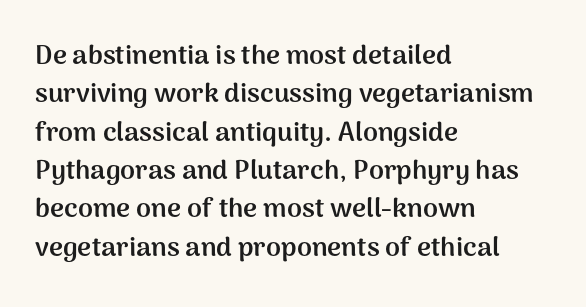
Q: Is the text bold? A: Yes.
Q: Is the text italic (slanted)? A: No, it is upright.
Q: Is the text underlined? A: No.
Q: How is the paragraph aligned? A: Left-aligned.
Q: Is the spacing between letters normal or unusually wide? A: Normal.
Q: Is the spacing between lines tight, normal or loose? A: Normal.
